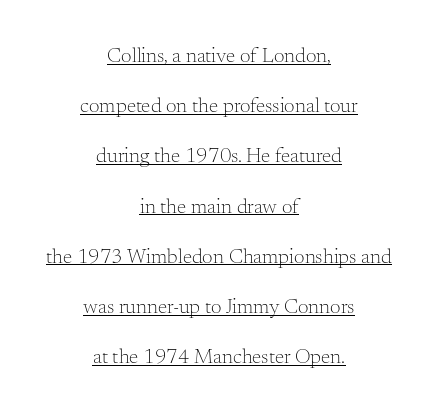
{"italic": "no", "bold": "no", "underline": "yes", "align": "center", "line_spacing": "loose", "line_spacing_ratio": 2.39, "letter_spacing": "normal", "letter_spacing_em": 0.0, "glyph_px": 21}
